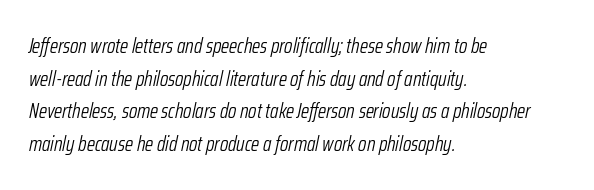
{"italic": "yes", "lean": "right", "slant_degrees": 12, "bold": "no", "underline": "no", "align": "left", "line_spacing": "normal", "line_spacing_ratio": 1.55, "letter_spacing": "normal", "letter_spacing_em": 0.0, "glyph_px": 21}
